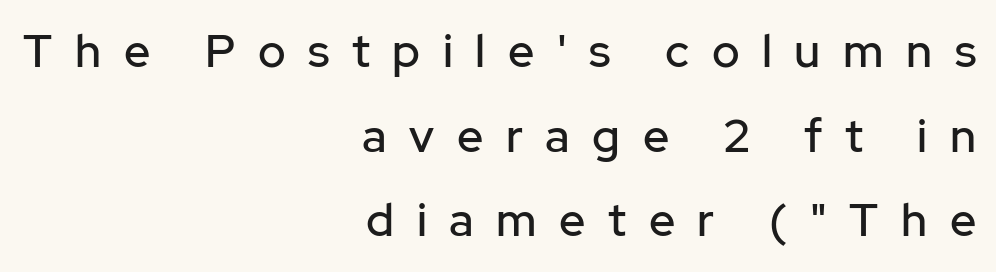
These lines are set flush right with a ragged left edge. These lines are rendered in a variable-pitch font. Note: no serifs on the glyphs. If you drew a line through each stem, it would be perfectly vertical.
